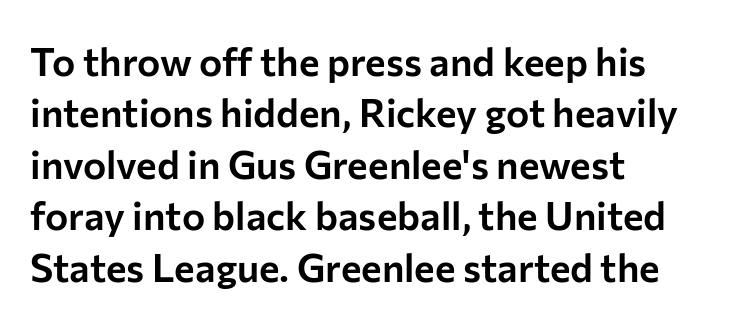
Q: Is the text italic (slanted)? A: No, it is upright.
Q: Is the typeface a serif or a sans-serif typeface? A: Sans-serif.
Q: Is the text underlined? A: No.
Q: How is the paragraph aligned? A: Left-aligned.
Q: Is the spacing between letters normal or unusually wide? A: Normal.
Q: Is the spacing between lines tight, normal or loose? A: Normal.
Q: Width (condensed, normal, or wide)? A: Normal.
Q: Stroke contrast? A: Low.
Q: x-height? A: Medium.
Q: Monospaced? A: No.
